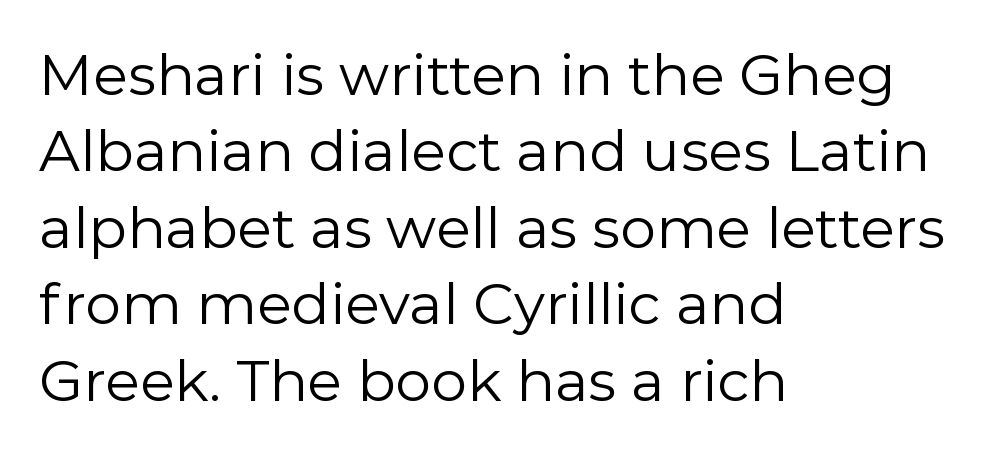
Is this a fixed-width face? No — the glyphs have proportional, varying widths. This is the regular roman posture of the typeface. The typesetter chose a ragged-right arrangement here. Normally led — the rows are evenly, conventionally spaced. No letter is thick-stroked: the sample isn't bold.
